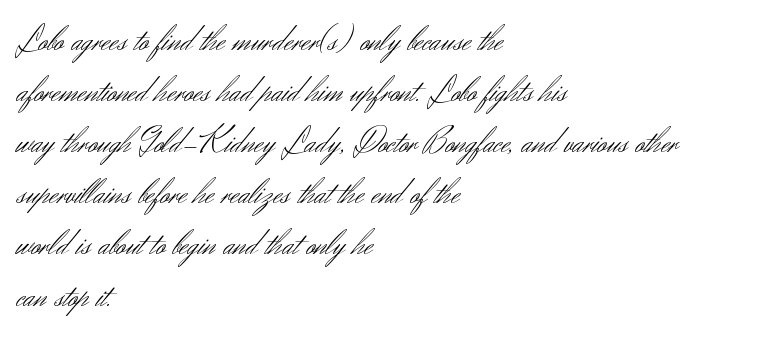
Tracking value appears to be zero — textbook default spacing. Bold? No — there's no thickening of the strokes. Character widths vary here, with narrow letters taking less room than wide ones. Clear beneath every line of the passage. Caption: multi-line text, flush left, ragged right.
